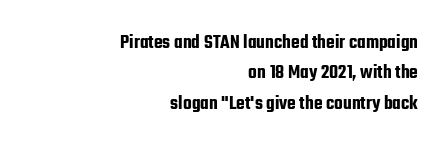
Q: Is the text italic (slanted)? A: No, it is upright.
Q: Is the text underlined? A: No.
Q: How is the paragraph aligned? A: Right-aligned.
Q: Is the spacing between letters normal or unusually wide? A: Normal.
Q: Is the spacing between lines tight, normal or loose? A: Normal.
